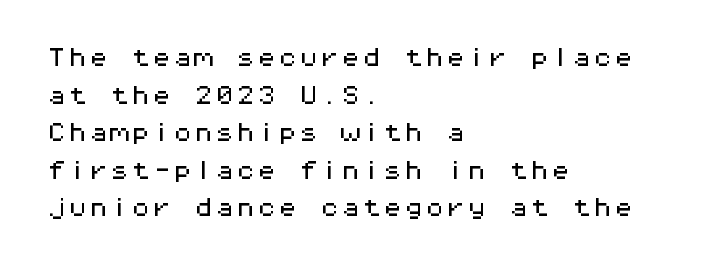
Q: Is the text italic (slanted)? A: No, it is upright.
Q: Is the text underlined? A: No.
Q: How is the paragraph aligned? A: Left-aligned.
Q: Is the spacing between letters normal or unusually wide? A: Normal.
